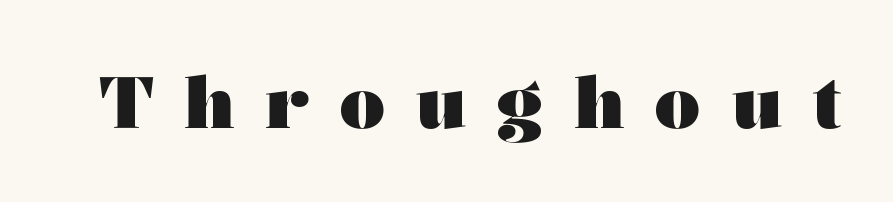
Check where the strokes stop: tiny serifs finish them off. The gaps between neighbouring characters are conspicuously large. Ordinary non-slanted type is in use. The face used here is proportionally spaced, like ordinary book or web type. Underlining? Definitely not there. Thick stems and heavy bowls — unmistakably bold.
